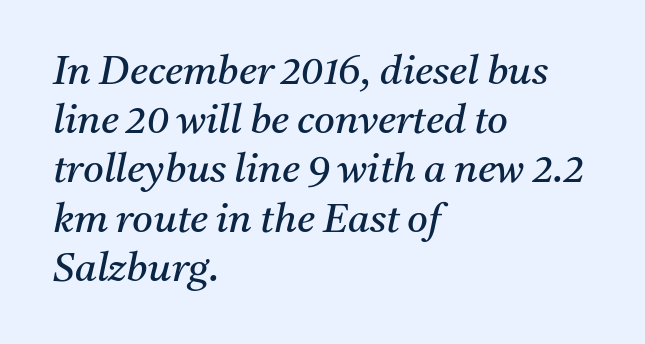
The image shows 40 px regular-weight serif type, italic (leaning right); set left-aligned, line spacing 1.23x, normal letter spacing, not underlined; medium stroke contrast and a medium x-height.
